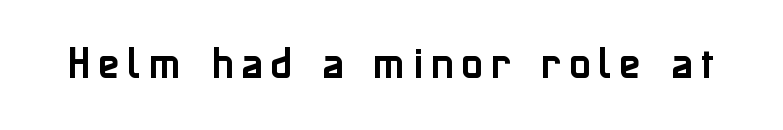
{"serif": "no", "italic": "no", "width": "normal", "stroke_contrast": "low", "x_height": "medium", "monospaced": "no", "underline": "no", "letter_spacing": "wide", "letter_spacing_em": 0.23, "glyph_px": 35}
